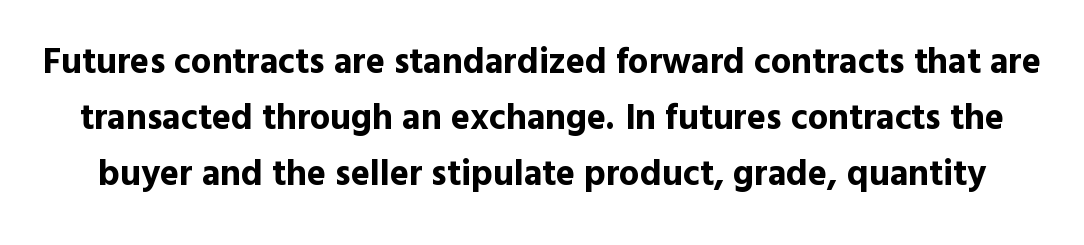
Q: Is the text bold? A: Yes.
Q: Is the text italic (slanted)? A: No, it is upright.
Q: Is the typeface a serif or a sans-serif typeface? A: Sans-serif.
Q: Is the text underlined? A: No.
Q: Is the spacing between letters normal or unusually wide? A: Normal.
Q: Is the spacing between lines tight, normal or loose? A: Normal.
Q: Width (condensed, normal, or wide)? A: Normal.
Q: x-height? A: Medium.
Q: Monospaced? A: No.
